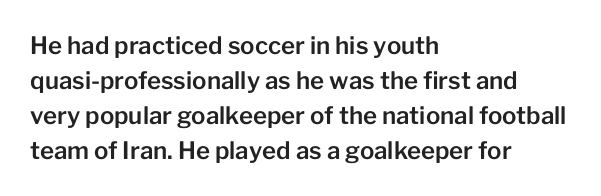
{"italic": "no", "underline": "no", "align": "left", "line_spacing": "normal", "line_spacing_ratio": 1.46, "letter_spacing": "normal", "letter_spacing_em": 0.0, "glyph_px": 24}
